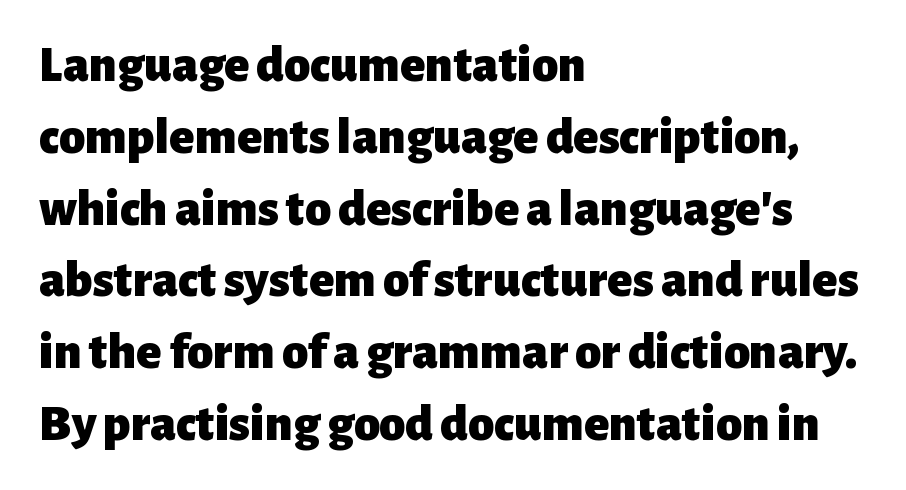
Q: Is the text bold? A: Yes.
Q: Is the text italic (slanted)? A: No, it is upright.
Q: Is the typeface a serif or a sans-serif typeface? A: Sans-serif.
Q: Is the text underlined? A: No.
Q: How is the paragraph aligned? A: Left-aligned.
Q: Is the spacing between letters normal or unusually wide? A: Normal.
Q: Is the spacing between lines tight, normal or loose? A: Normal.
Q: Width (condensed, normal, or wide)? A: Normal.
Q: Stroke contrast? A: Low.
Q: x-height? A: Medium.
Q: Monospaced? A: No.
